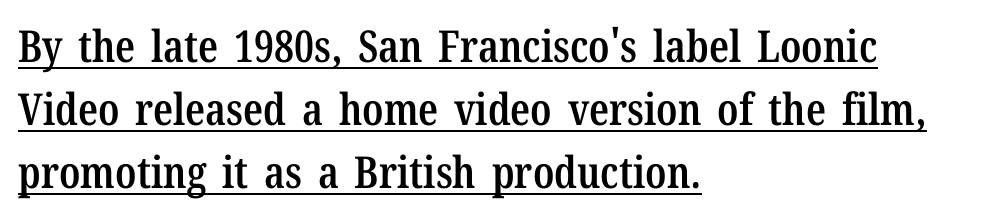
The image shows 44 px semibold, condensed serif type, upright; set left-aligned, normal line spacing (1.43x), normal letter spacing, underlined; low stroke contrast and a medium x-height.
